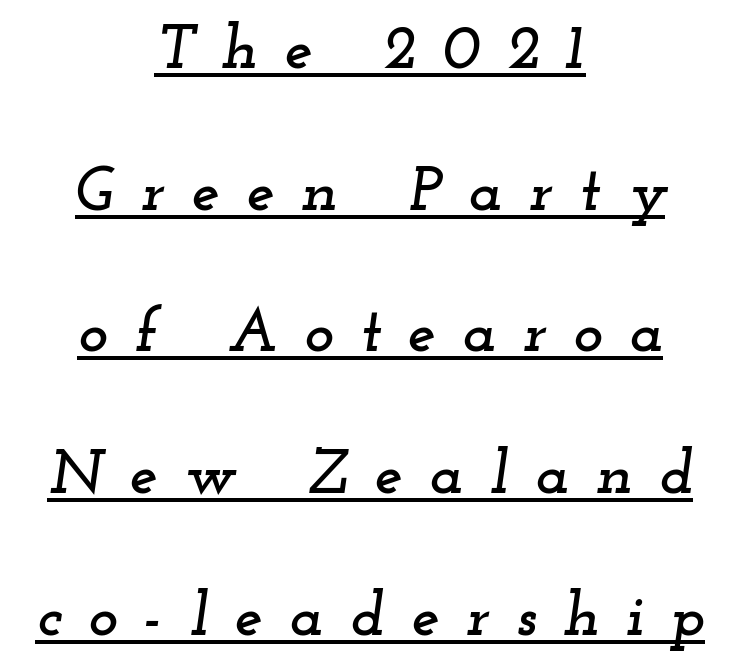
These characters rest on top of a visible drawn line. Looking at the ascenders, they clearly lean. Centered paragraph, ragged on both sides. What stands out about the letter spacing? Its width — letters are far apart. Looks like regular typesetting: each glyph gets only the width it needs.
